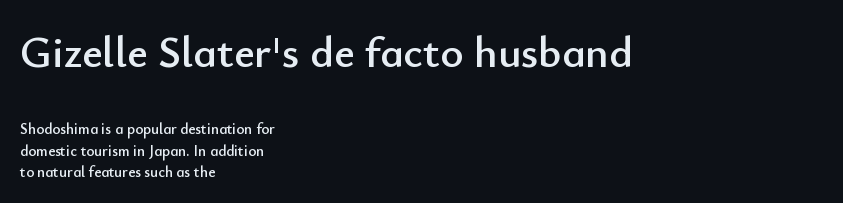
Q: Is the text italic (slanted)? A: No, it is upright.
Q: Is the typeface a serif or a sans-serif typeface? A: Sans-serif.
Q: Is the text underlined? A: No.
Q: How is the paragraph aligned? A: Left-aligned.
Q: Is the spacing between letters normal or unusually wide? A: Normal.
Q: Is the spacing between lines tight, normal or loose? A: Normal.
Q: Which block of text is set in a larger size, the first (top) or the second (bottom)? A: The first (top) one.
Q: Width (condensed, normal, or wide)? A: Normal.
Q: Stroke contrast? A: Low.
Q: x-height? A: Small.
Q: Monospaced? A: No.
